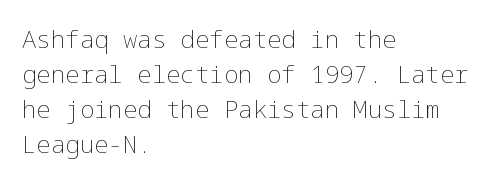
The image shows 24 px text type, upright; set left-aligned, normal line spacing (1.46x), normal letter spacing, not underlined.
